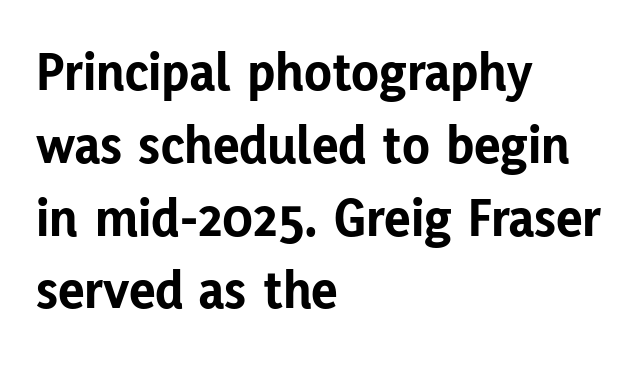
The image shows 56 px bold sans-serif type, upright; set left-aligned, normal line spacing (1.3x), normal letter spacing, not underlined; low stroke contrast and a medium x-height.
